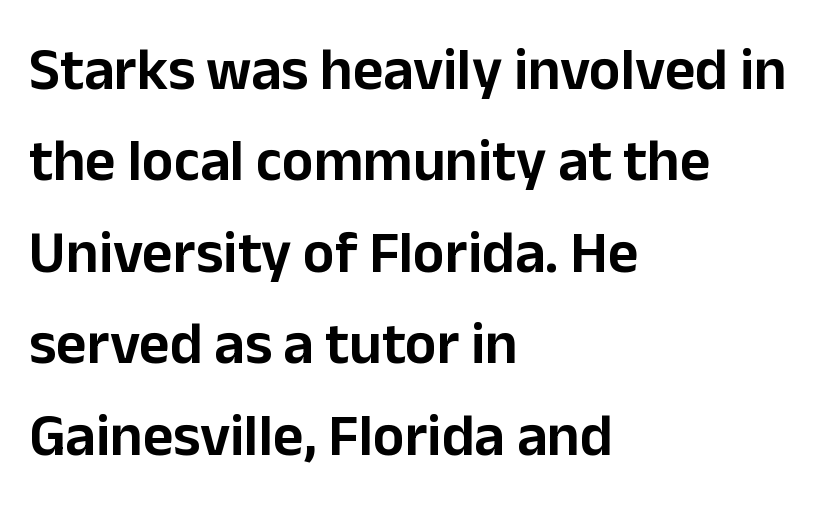
Q: Is the text italic (slanted)? A: No, it is upright.
Q: Is the typeface a serif or a sans-serif typeface? A: Sans-serif.
Q: Is the text underlined? A: No.
Q: How is the paragraph aligned? A: Left-aligned.
Q: Is the spacing between letters normal or unusually wide? A: Normal.
Q: Is the spacing between lines tight, normal or loose? A: Normal.
Q: Width (condensed, normal, or wide)? A: Normal.
Q: Stroke contrast? A: Low.
Q: x-height? A: Medium.
Q: Monospaced? A: No.
